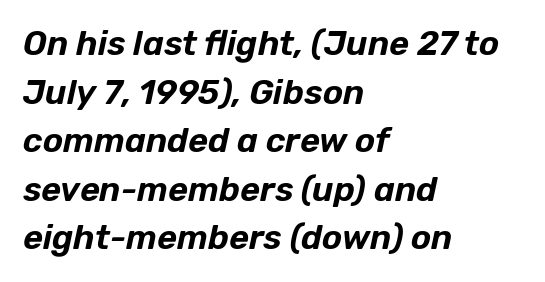
Q: Is the text italic (slanted)? A: Yes, it leans right by about 12 degrees.
Q: Is the text underlined? A: No.
Q: How is the paragraph aligned? A: Left-aligned.
Q: Is the spacing between letters normal or unusually wide? A: Normal.
Q: Is the spacing between lines tight, normal or loose? A: Normal.
Q: Width (condensed, normal, or wide)? A: Normal.
Q: Stroke contrast? A: Low.
Q: x-height? A: Medium.
Q: Monospaced? A: No.
